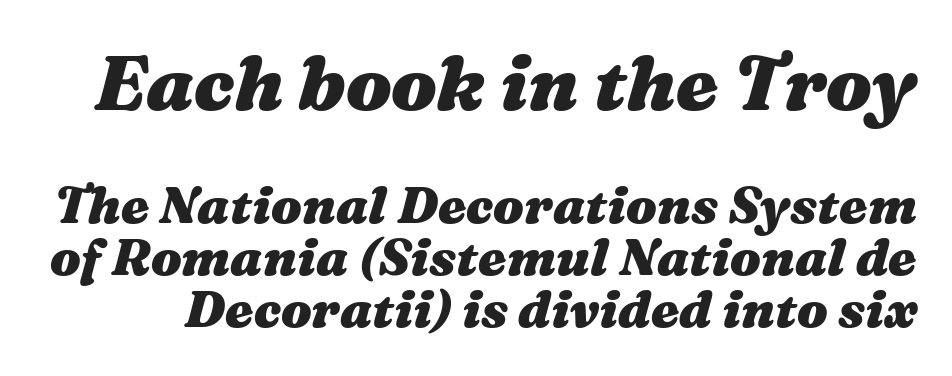
{"italic": "yes", "lean": "right", "slant_degrees": 16, "bold": "yes", "weight": "heavy", "width": "wide", "stroke_contrast": "medium", "x_height": "medium", "monospaced": "no", "underline": "no", "line_spacing": "tight", "line_spacing_ratio": 1.02, "letter_spacing": "normal", "letter_spacing_em": 0.0, "larger_block": "first", "size_ratio": 1.49, "glyph_px": 76}
